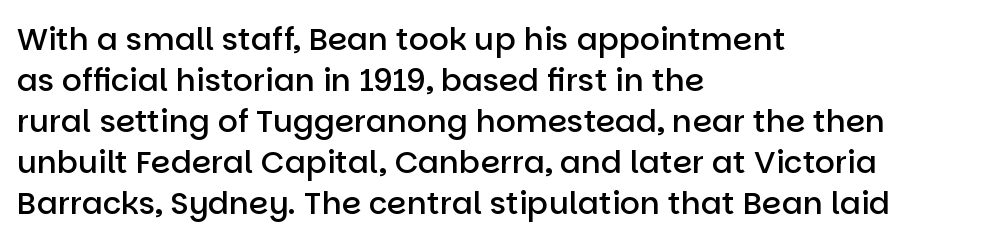
{"serif": "no", "italic": "no", "bold": "semi", "weight": "semibold", "width": "normal", "stroke_contrast": "low", "x_height": "large", "monospaced": "no", "underline": "no", "align": "left", "line_spacing": "normal", "line_spacing_ratio": 1.32, "letter_spacing": "normal", "letter_spacing_em": 0.0, "glyph_px": 31}
